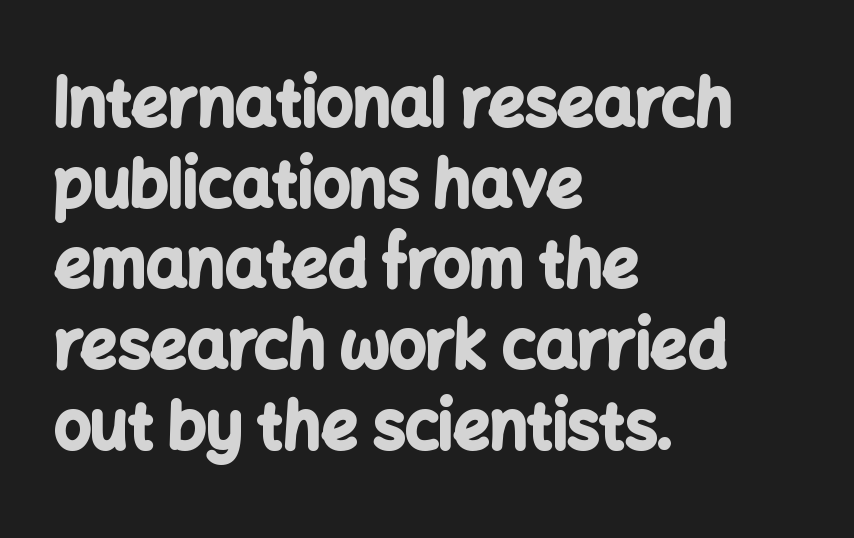
{"serif": "no", "italic": "no", "bold": "yes", "weight": "bold", "width": "normal", "stroke_contrast": "low", "x_height": "medium", "monospaced": "no", "underline": "no", "align": "left", "line_spacing": "normal", "line_spacing_ratio": 1.26, "letter_spacing": "normal", "letter_spacing_em": 0.0, "glyph_px": 64}
